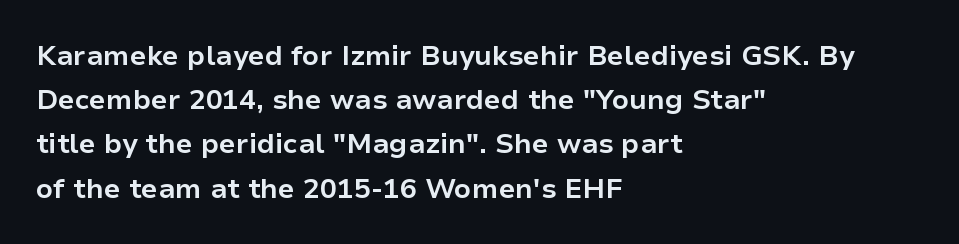
The font is running at its bold setting. Posture: upright roman. The vertical gap from one line to the next is medium. Observe the absence of serifs on each vertical stroke in this sample. These lines are rendered in a variable-pitch font.
